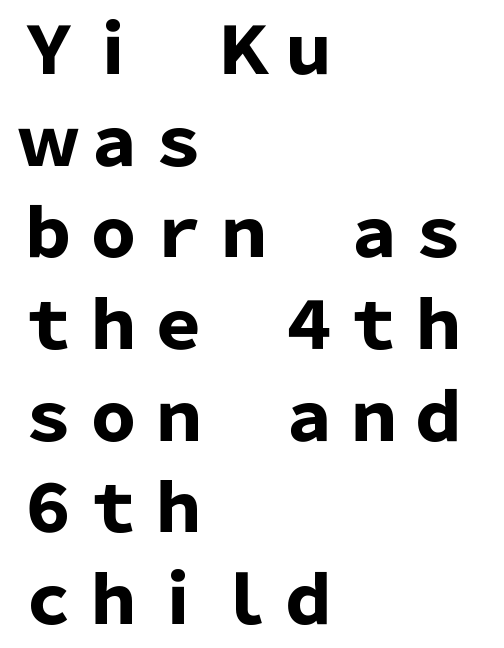
{"serif": "no", "italic": "no", "bold": "yes", "weight": "heavy", "width": "normal", "stroke_contrast": "low", "x_height": "medium", "monospaced": "no", "underline": "no", "align": "left", "line_spacing": "normal", "line_spacing_ratio": 1.41, "letter_spacing": "normal", "letter_spacing_em": 0.0, "glyph_px": 65}
